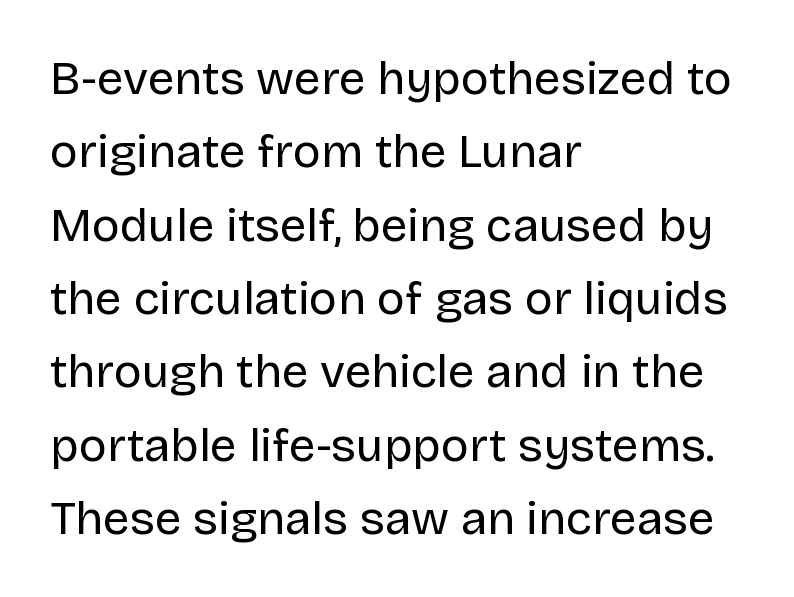
The image shows 47 px regular-weight sans-serif type, upright; set left-aligned, normal line spacing (1.56x), normal letter spacing, not underlined; low stroke contrast and a large x-height.
